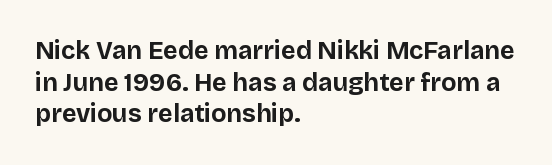
{"italic": "no", "bold": "yes", "underline": "no", "align": "left", "line_spacing": "normal", "line_spacing_ratio": 1.27, "letter_spacing": "normal", "letter_spacing_em": 0.0, "glyph_px": 25}
